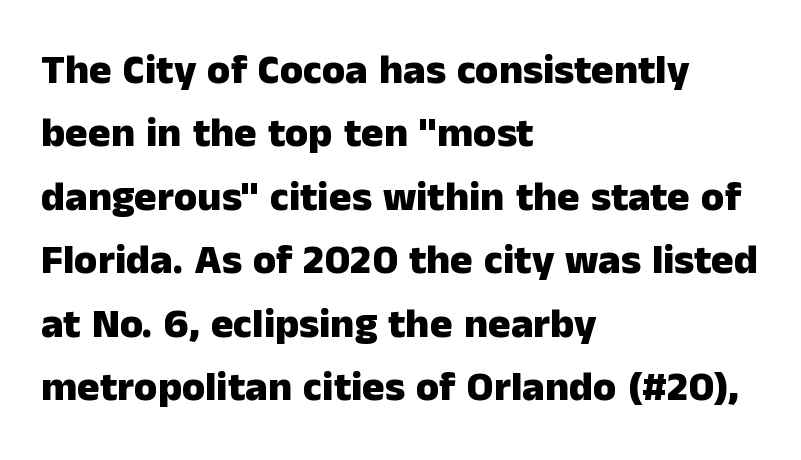
The image shows 42 px heavy sans-serif type, upright; set left-aligned, normal line spacing (1.51x), normal letter spacing, not underlined; low stroke contrast and a medium x-height.
